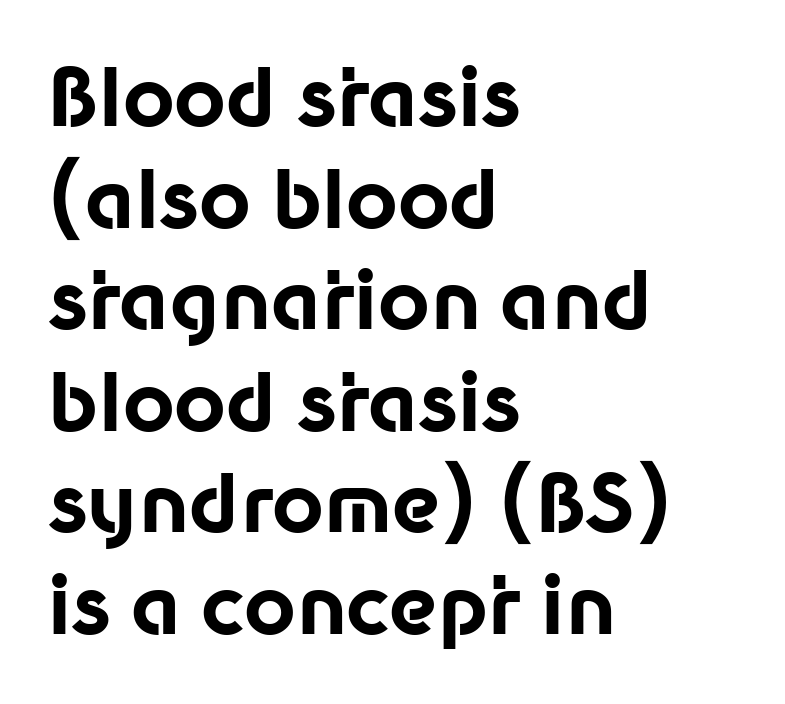
Q: Is the text bold? A: Yes.
Q: Is the text italic (slanted)? A: No, it is upright.
Q: Is the typeface a serif or a sans-serif typeface? A: Sans-serif.
Q: Is the text underlined? A: No.
Q: How is the paragraph aligned? A: Left-aligned.
Q: Is the spacing between letters normal or unusually wide? A: Normal.
Q: Is the spacing between lines tight, normal or loose? A: Normal.
Q: Width (condensed, normal, or wide)? A: Normal.
Q: Stroke contrast? A: Low.
Q: x-height? A: Medium.
Q: Monospaced? A: No.
